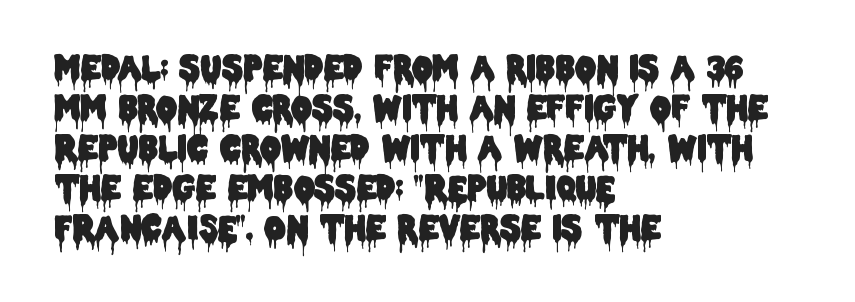
The image shows 33 px condensed sans-serif type, upright; set left-aligned, line spacing 1.21x, normal letter spacing, not underlined; low stroke contrast and a large x-height.
